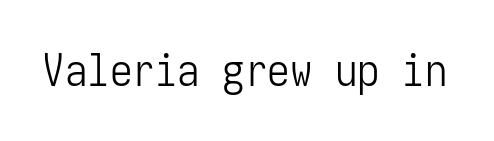
Q: Is the text bold? A: No.
Q: Is the text italic (slanted)? A: No, it is upright.
Q: Is the typeface a serif or a sans-serif typeface? A: Sans-serif.
Q: Is the text underlined? A: No.
Q: Is the spacing between letters normal or unusually wide? A: Normal.
Q: Width (condensed, normal, or wide)? A: Condensed.
Q: Stroke contrast? A: Low.
Q: x-height? A: Medium.
